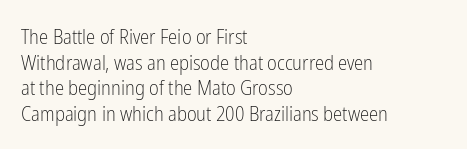
Does extra space separate the letters? No, they use regular spacing. The passage is arranged the way most books set body copy — flush left. The area under the type is left untouched. The face looks like a standard text weight, possibly lighter. Notice how the stems are strictly vertical — no italics here.
